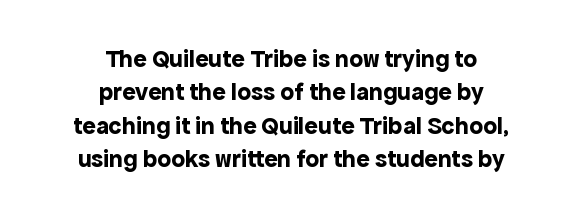
The image shows 25 px bold type, upright; set centered, normal line spacing (1.34x), normal letter spacing, not underlined.
